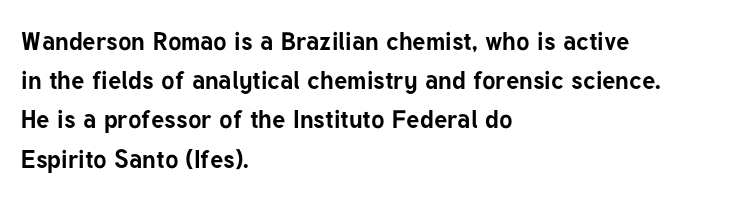
Q: Is the text bold? A: Yes.
Q: Is the text italic (slanted)? A: No, it is upright.
Q: Is the text underlined? A: No.
Q: How is the paragraph aligned? A: Left-aligned.
Q: Is the spacing between letters normal or unusually wide? A: Normal.
Q: Is the spacing between lines tight, normal or loose? A: Normal.
